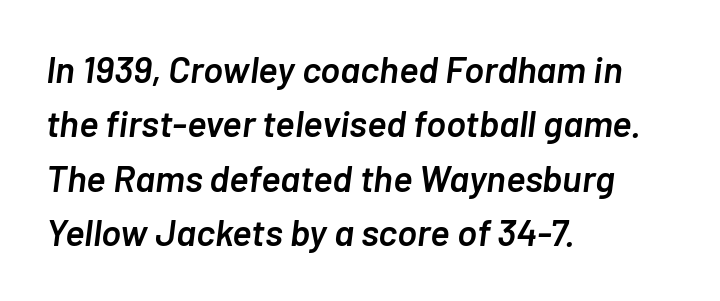
Plain, unruled lines of type. Honestly, the row spacing looks completely unremarkable. Does the copy run flush right? No — it runs flush left. This is moderately heavy type, rendered in semibold. Words appear dense and cohesive because spacing is normal. Do the characters align in a grid? No, the font is proportional.
